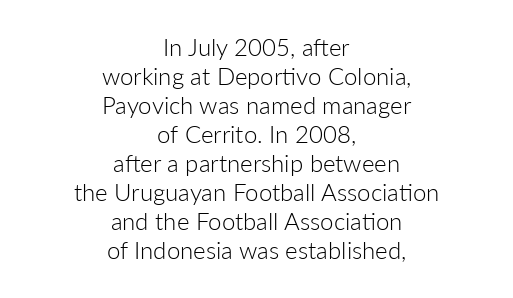
{"italic": "no", "bold": "no", "underline": "no", "align": "center", "line_spacing_ratio": 1.21, "letter_spacing": "normal", "letter_spacing_em": 0.0, "glyph_px": 24}
